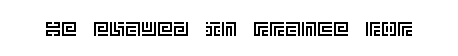
These lines keep a tight, regular rhythm from letter to letter. Unmarked baselines from the first word to the last. Italic: no, the glyphs are upright roman.
